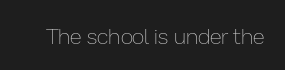
Q: Is the text bold? A: No.
Q: Is the text italic (slanted)? A: No, it is upright.
Q: Is the text underlined? A: No.
Q: Is the spacing between letters normal or unusually wide? A: Normal.
